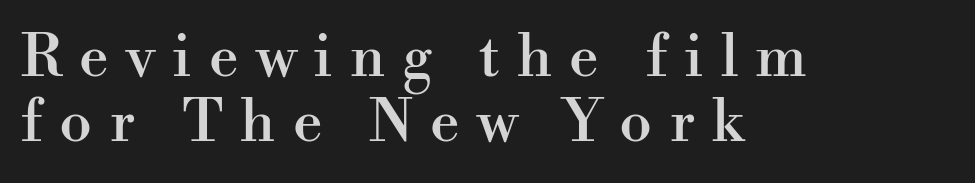
Font category for this specimen: serif. Does the lettering tilt? It doesn't — this is upright. The area under the type is left untouched. Tracking value appears strongly positive — letters spread wide. The vertical gap from one line to the next is small.
